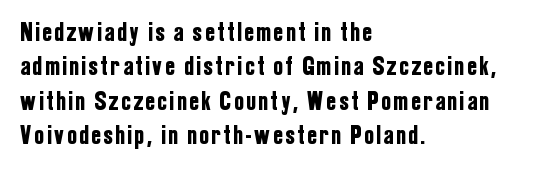
The image shows 27 px text type, upright; set left-aligned, normal line spacing (1.27x), not underlined.
